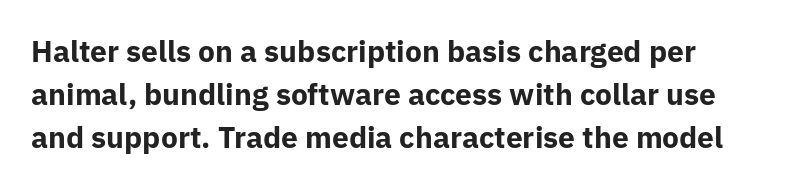
Q: Is the text bold? A: Yes.
Q: Is the text italic (slanted)? A: No, it is upright.
Q: Is the typeface a serif or a sans-serif typeface? A: Sans-serif.
Q: Is the text underlined? A: No.
Q: Is the spacing between letters normal or unusually wide? A: Normal.
Q: Is the spacing between lines tight, normal or loose? A: Normal.
Q: Width (condensed, normal, or wide)? A: Normal.
Q: Stroke contrast? A: Low.
Q: x-height? A: Medium.
Q: Monospaced? A: No.
